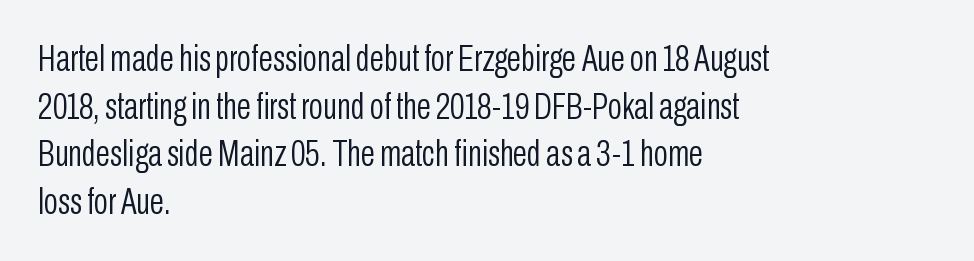
Q: Is the text bold? A: No.
Q: Is the text italic (slanted)? A: No, it is upright.
Q: Is the typeface a serif or a sans-serif typeface? A: Sans-serif.
Q: Is the text underlined? A: No.
Q: How is the paragraph aligned? A: Left-aligned.
Q: Is the spacing between letters normal or unusually wide? A: Normal.
Q: Is the spacing between lines tight, normal or loose? A: Normal.
Q: Width (condensed, normal, or wide)? A: Condensed.
Q: Stroke contrast? A: Low.
Q: x-height? A: Medium.
Q: Monospaced? A: No.
